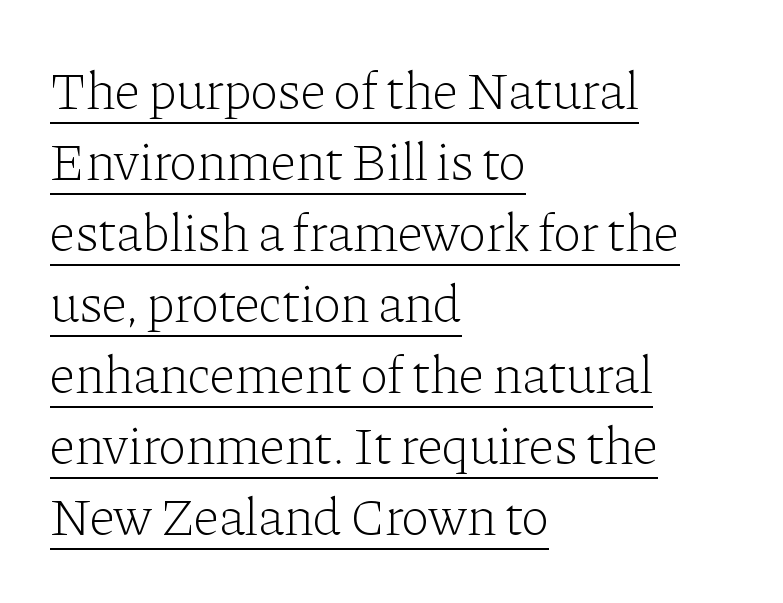
The image shows 53 px light serif type, upright; set left-aligned, normal line spacing (1.34x), normal letter spacing, underlined; low stroke contrast and a medium x-height.
